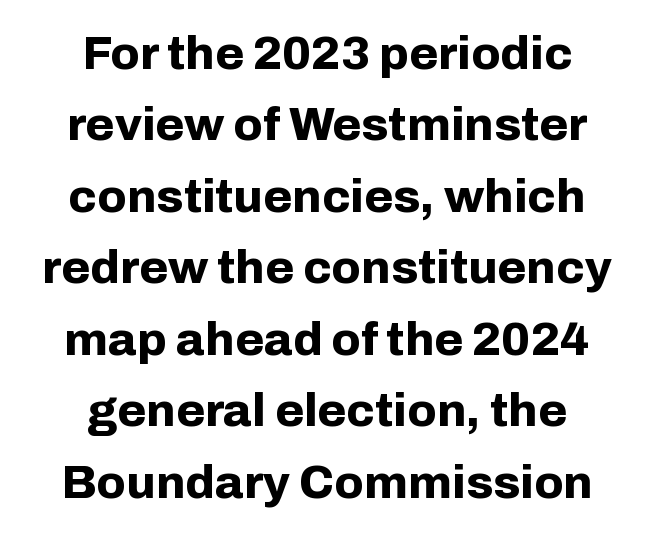
{"serif": "no", "italic": "no", "bold": "yes", "weight": "bold", "width": "normal", "stroke_contrast": "low", "x_height": "medium", "monospaced": "no", "underline": "no", "align": "center", "line_spacing": "normal", "line_spacing_ratio": 1.52, "letter_spacing": "normal", "letter_spacing_em": 0.0, "glyph_px": 47}
